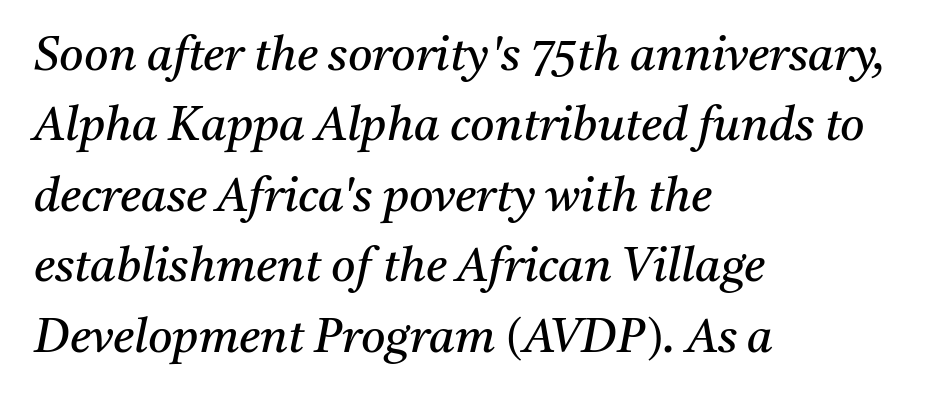
Which margin do the lines hug? The left one — the right edge is uneven. Inter-character spacing is left at the font's built-in metrics. Observe the serifs anchoring each vertical stroke in this sample. What's the leading like? Ordinary, nothing unusual. Think of a printed novel: that variable character pitch is what you see here.
